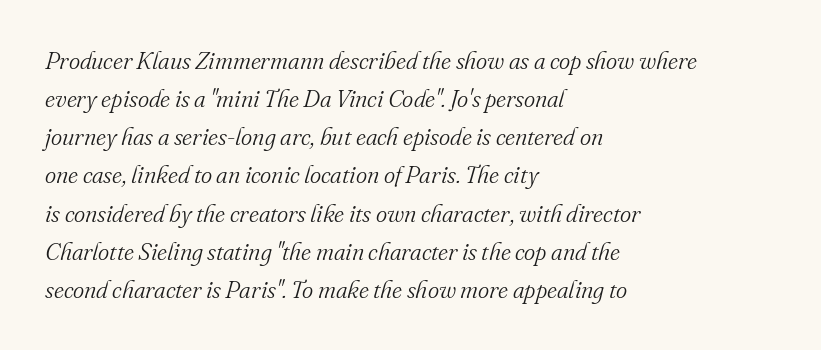
Q: Is the text bold? A: No.
Q: Is the text italic (slanted)? A: Yes, it leans right by about 16 degrees.
Q: Is the text underlined? A: No.
Q: How is the paragraph aligned? A: Left-aligned.
Q: Is the spacing between letters normal or unusually wide? A: Normal.
Q: Is the spacing between lines tight, normal or loose? A: Normal.
